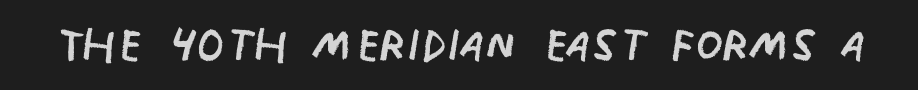
The image shows 63 px regular-weight, condensed sans-serif type; set normal letter spacing, not underlined; low stroke contrast and a large x-height.
